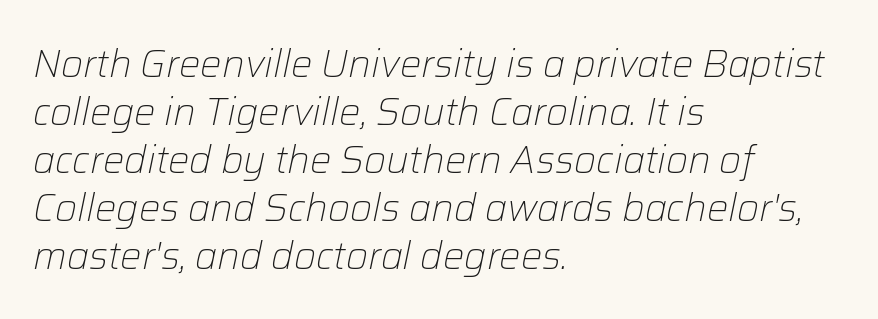
The image shows 38 px light type, italic (leaning right); set left-aligned, normal line spacing (1.26x), normal letter spacing, not underlined; low stroke contrast and a medium x-height.
